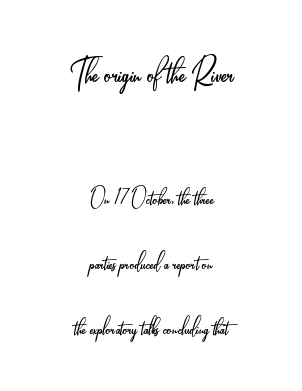
The image shows 44 px light, condensed sans-serif type; set centered, loose line spacing (2.23x), normal letter spacing, not underlined; the first (top) block is 1.52x larger; low stroke contrast and a small x-height.
